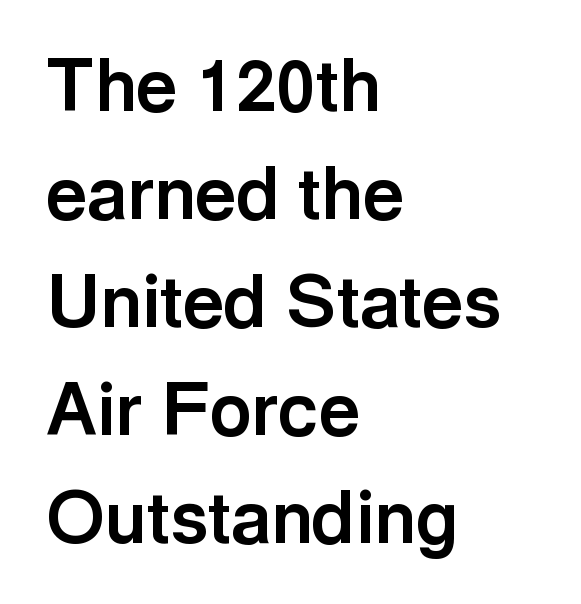
The image shows 72 px bold sans-serif type, upright; set left-aligned, normal line spacing (1.5x), normal letter spacing, not underlined; a medium x-height.
